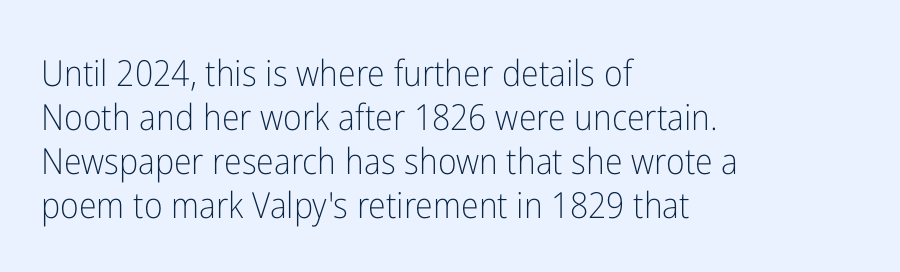
The image shows 36 px light, condensed sans-serif type, upright; set left-aligned, line spacing 1.22x, normal letter spacing, not underlined; low stroke contrast and a medium x-height.
